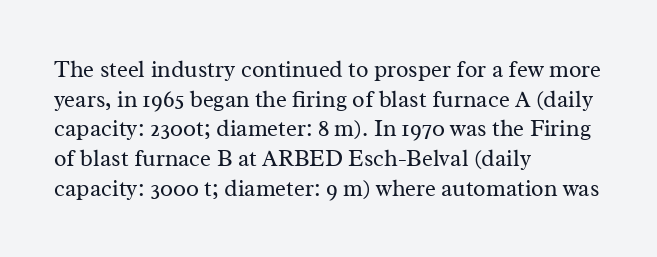
The image shows 23 px text type, upright; set left-aligned, normal line spacing (1.29x), normal letter spacing, not underlined.
